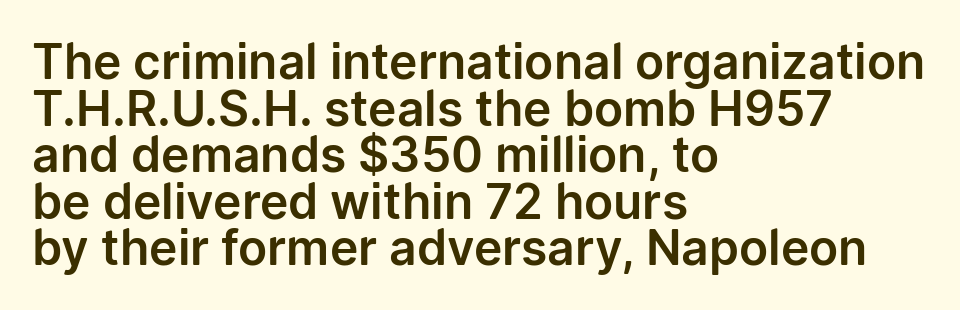
The image shows 48 px sans-serif type, upright; set left-aligned, tight line spacing (0.97x), normal letter spacing, not underlined; low stroke contrast and a medium x-height.
